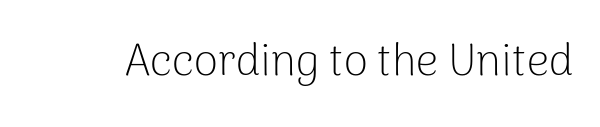
Q: Is the text bold? A: No.
Q: Is the text italic (slanted)? A: No, it is upright.
Q: Is the typeface a serif or a sans-serif typeface? A: Sans-serif.
Q: Is the text underlined? A: No.
Q: Is the spacing between letters normal or unusually wide? A: Normal.
Q: Width (condensed, normal, or wide)? A: Normal.
Q: Stroke contrast? A: Low.
Q: x-height? A: Medium.
Q: Monospaced? A: No.
